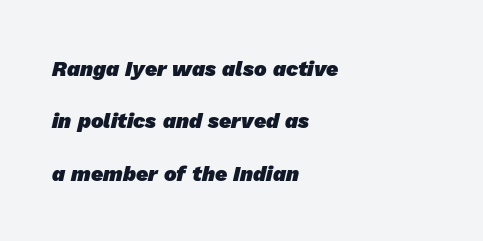
Q: Is the text bold? A: Yes.
Q: Is the text underlined? A: No.
Q: How is the paragraph aligned? A: Left-aligned.
Q: Is the spacing between letters normal or unusually wide? A: Normal.
Q: Is the spacing between lines tight, normal or loose? A: Loose.
